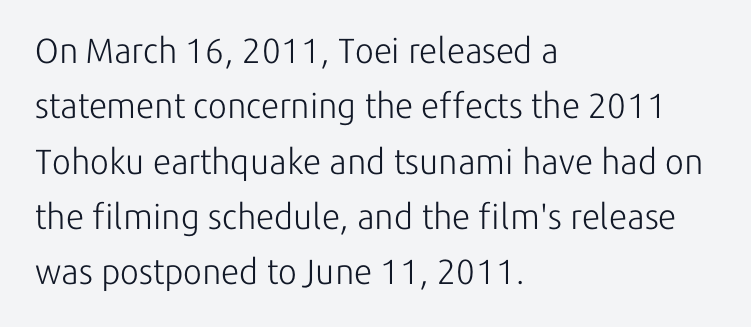
Q: Is the text bold? A: No.
Q: Is the text italic (slanted)? A: No, it is upright.
Q: Is the typeface a serif or a sans-serif typeface? A: Sans-serif.
Q: Is the text underlined? A: No.
Q: How is the paragraph aligned? A: Left-aligned.
Q: Is the spacing between letters normal or unusually wide? A: Normal.
Q: Is the spacing between lines tight, normal or loose? A: Normal.
Q: Width (condensed, normal, or wide)? A: Normal.
Q: Stroke contrast? A: Low.
Q: x-height? A: Medium.
Q: Monospaced? A: No.
